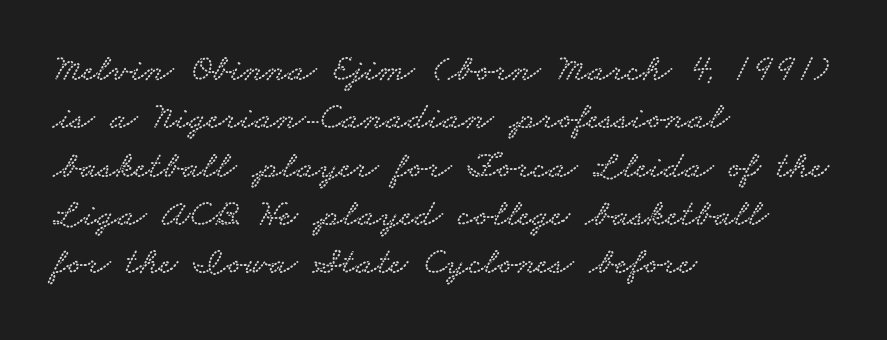
{"serif": "yes", "width": "wide", "stroke_contrast": "low", "x_height": "small", "monospaced": "no", "underline": "no", "align": "left", "line_spacing_ratio": 1.24, "letter_spacing": "normal", "letter_spacing_em": 0.0, "glyph_px": 39}
